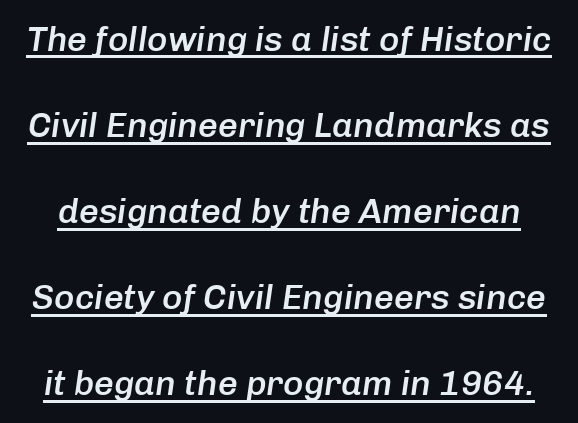
Q: Is the text bold? A: Semi-bold.
Q: Is the text italic (slanted)? A: Yes, it leans right by about 8 degrees.
Q: Is the text underlined? A: Yes.
Q: Is the spacing between letters normal or unusually wide? A: Normal.
Q: Is the spacing between lines tight, normal or loose? A: Loose.
Q: Width (condensed, normal, or wide)? A: Normal.
Q: Stroke contrast? A: Low.
Q: x-height? A: Medium.
Q: Monospaced? A: No.
